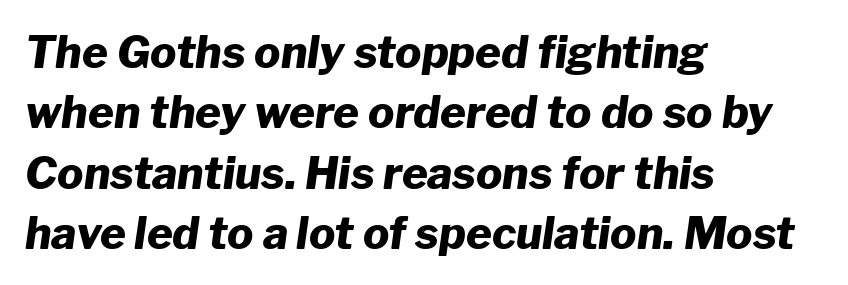
{"italic": "yes", "lean": "right", "slant_degrees": 8, "bold": "yes", "weight": "heavy", "width": "normal", "stroke_contrast": "low", "x_height": "medium", "monospaced": "no", "underline": "no", "align": "left", "line_spacing": "normal", "line_spacing_ratio": 1.37, "letter_spacing": "normal", "letter_spacing_em": 0.0, "glyph_px": 44}
